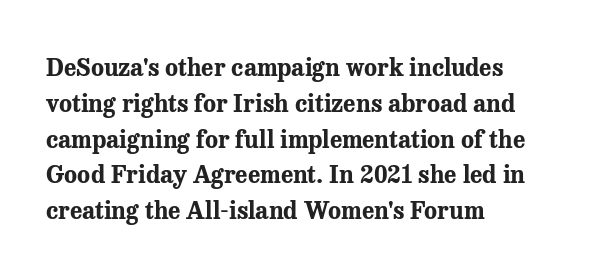
The image shows 24 px bold type, upright; set left-aligned, normal line spacing (1.49x), normal letter spacing, not underlined.
